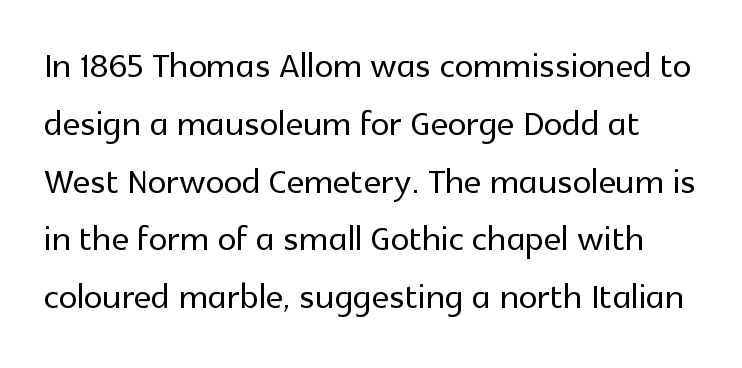
Grotesque or geometric, the face here clearly has no serifs. No word sits above an underline. Inter-character spacing is left at the font's built-in metrics. Designer's note — italics off, roman on. Proportional: the letters do not fall into vertical columns.
